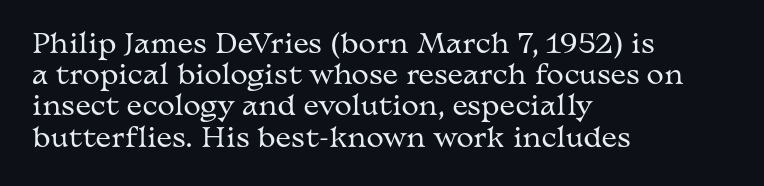
One-word summary of the alignment: left. In terms of letterspacing, this is plain default setting. The words here are not underlined. The characters are drawn with everyday or finer stroke widths. The letters stand straight up with perfectly vertical stems.
